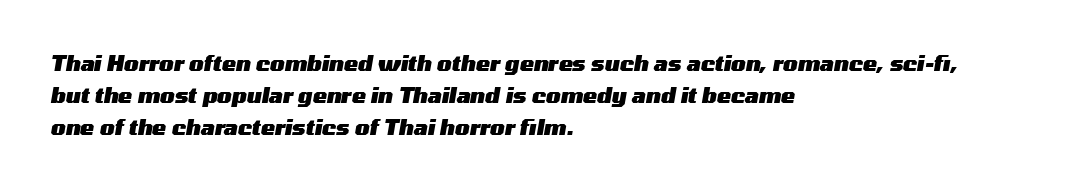
The image shows 21 px bold type, italic (leaning right); set left-aligned, normal line spacing (1.53x), normal letter spacing, not underlined.
